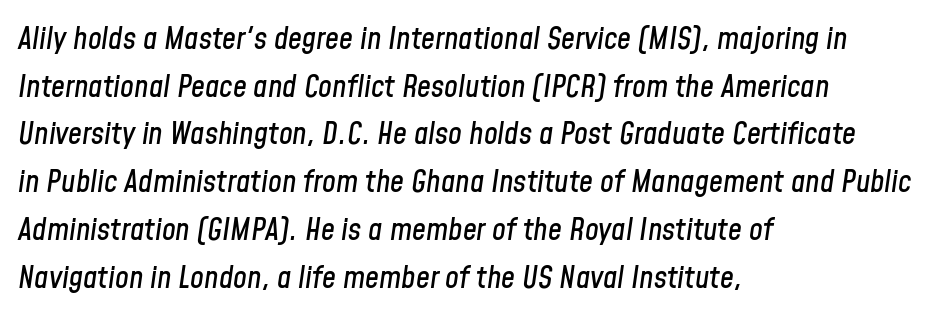
{"italic": "yes", "lean": "right", "slant_degrees": 8, "width": "condensed", "stroke_contrast": "low", "x_height": "medium", "monospaced": "no", "underline": "no", "align": "left", "line_spacing": "normal", "line_spacing_ratio": 1.54, "letter_spacing": "normal", "letter_spacing_em": 0.0, "glyph_px": 31}
